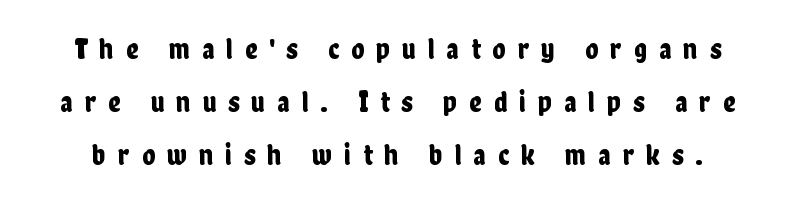
The words here are not underlined. The specimen reads as upright at a glance. Nope, no serifs anywhere on these letters. This rendering widens character spacing well past its baseline value. The face used here is proportionally spaced, like ordinary book or web type.
